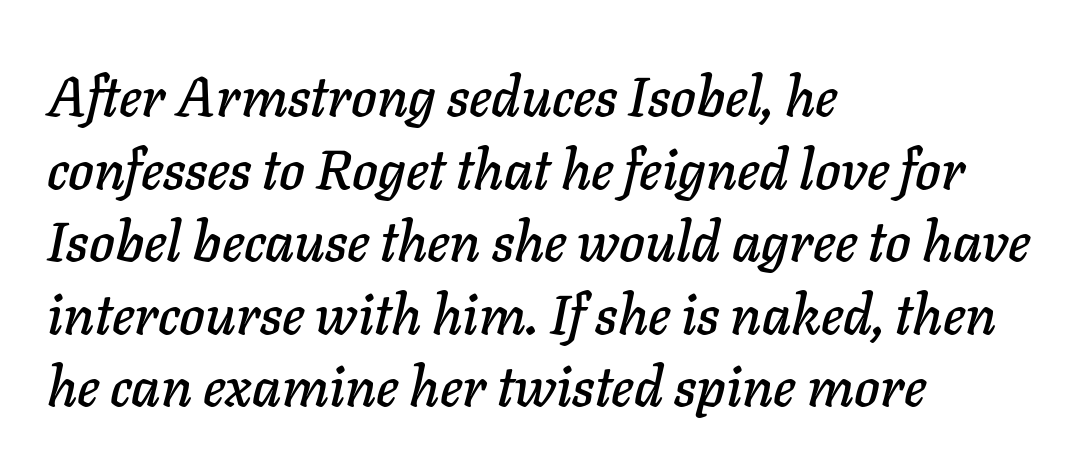
The image shows 55 px text type, italic (leaning right); set left-aligned, normal line spacing (1.32x), normal letter spacing, not underlined; low stroke contrast and a medium x-height.
